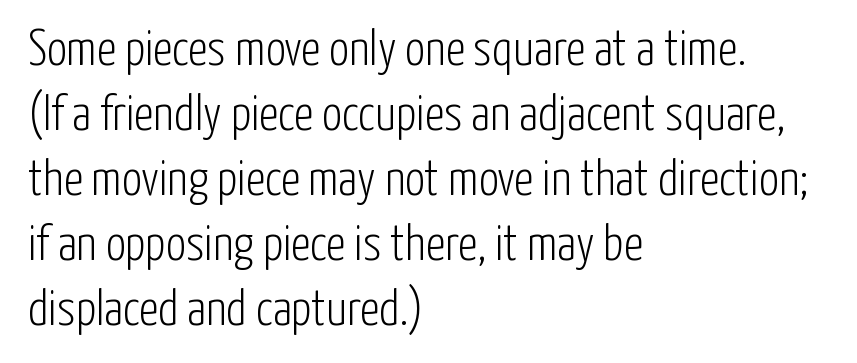
Q: Is the text bold? A: No.
Q: Is the text italic (slanted)? A: No, it is upright.
Q: Is the typeface a serif or a sans-serif typeface? A: Sans-serif.
Q: Is the text underlined? A: No.
Q: How is the paragraph aligned? A: Left-aligned.
Q: Is the spacing between letters normal or unusually wide? A: Normal.
Q: Is the spacing between lines tight, normal or loose? A: Normal.
Q: Width (condensed, normal, or wide)? A: Condensed.
Q: Stroke contrast? A: Low.
Q: x-height? A: Medium.
Q: Monospaced? A: No.
